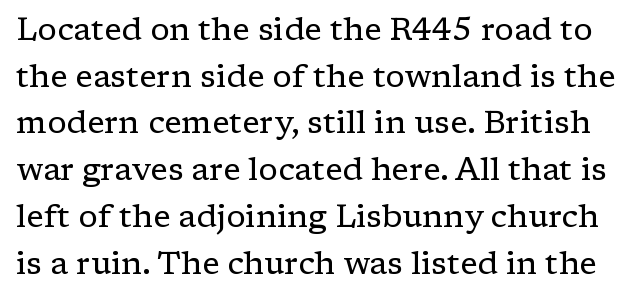
Small tapered or slab feet sit at the stroke ends, so this counts as serif. Clear beneath every line of the passage. This is roman type, the default non-slanted kind. These lines are rendered in a variable-pitch font. Think standard paragraph weight, or any step lighter than that.
